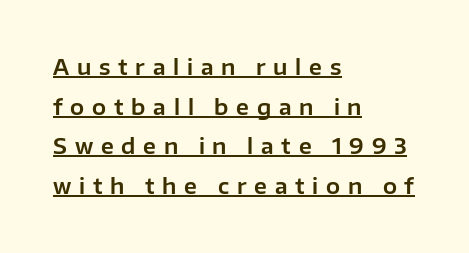
The image shows 21 px text type, upright; set left-aligned, line spacing 1.89x, unusually wide letter spacing (+0.37 em), underlined.
